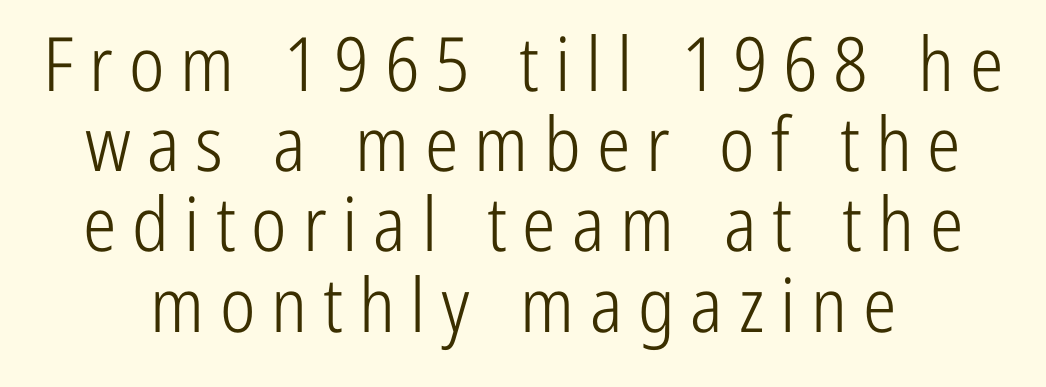
Each letter's strokes conclude bluntly, with no projecting serifs. Characters follow at a spacing far wider than the type designer built in. In terms of leading, this rendering errs on the cramped side. The passage shown is not underscored anywhere.
